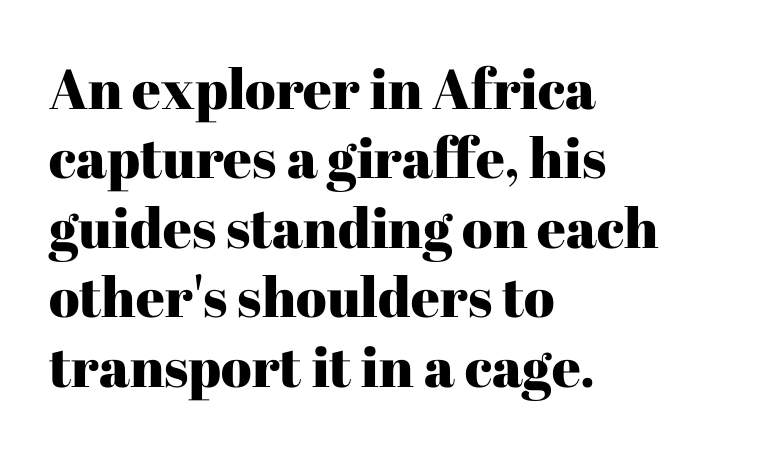
The image shows 56 px serif type, upright; set left-aligned, line spacing 1.24x, normal letter spacing, not underlined; high stroke contrast and a medium x-height.
